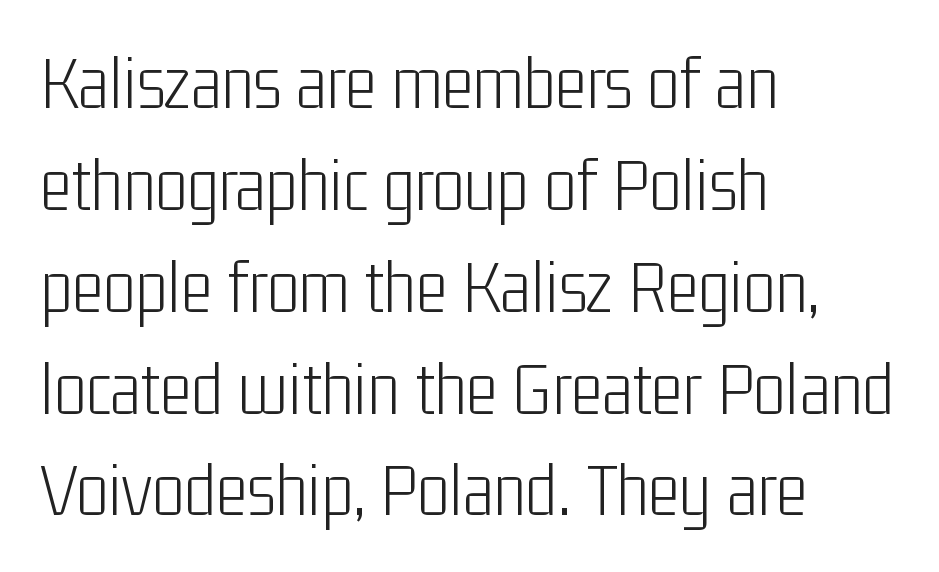
Q: Is the text bold? A: No.
Q: Is the text italic (slanted)? A: No, it is upright.
Q: Is the typeface a serif or a sans-serif typeface? A: Sans-serif.
Q: Is the text underlined? A: No.
Q: How is the paragraph aligned? A: Left-aligned.
Q: Is the spacing between letters normal or unusually wide? A: Normal.
Q: Is the spacing between lines tight, normal or loose? A: Normal.
Q: Width (condensed, normal, or wide)? A: Condensed.
Q: Stroke contrast? A: Low.
Q: x-height? A: Medium.
Q: Monospaced? A: No.
